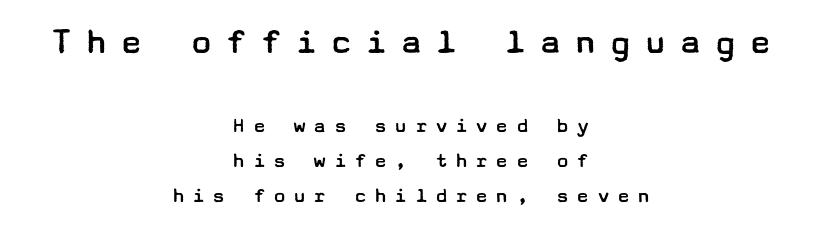
Q: Is the text bold? A: No.
Q: Is the text italic (slanted)? A: No, it is upright.
Q: Is the typeface a serif or a sans-serif typeface? A: Sans-serif.
Q: Is the text underlined? A: No.
Q: How is the paragraph aligned? A: Centered.
Q: Is the spacing between letters normal or unusually wide? A: Unusually wide.
Q: Is the spacing between lines tight, normal or loose? A: Normal.
Q: Which block of text is set in a larger size, the first (top) or the second (bottom)? A: The first (top) one.
Q: Width (condensed, normal, or wide)? A: Wide.
Q: Stroke contrast? A: Low.
Q: x-height? A: Medium.
